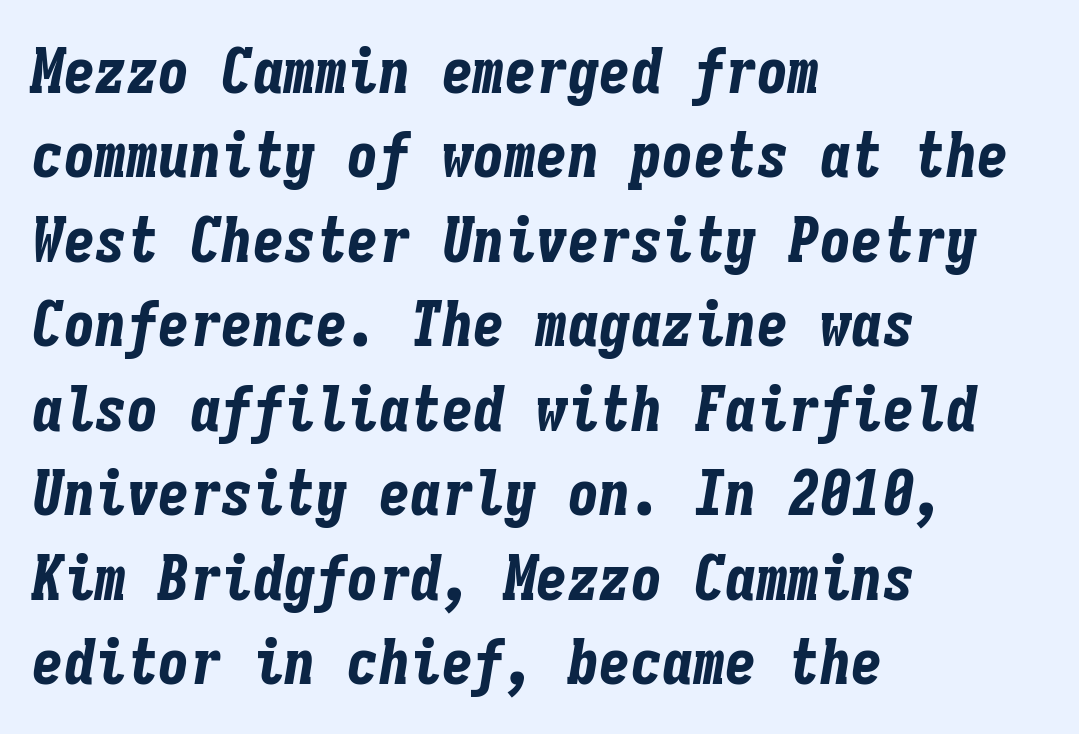
Q: Is the text bold? A: Yes.
Q: Is the text italic (slanted)? A: Yes, it leans right by about 9 degrees.
Q: Is the text underlined? A: No.
Q: How is the paragraph aligned? A: Left-aligned.
Q: Is the spacing between letters normal or unusually wide? A: Normal.
Q: Is the spacing between lines tight, normal or loose? A: Normal.
Q: Width (condensed, normal, or wide)? A: Condensed.
Q: Stroke contrast? A: Low.
Q: x-height? A: Medium.
Q: Monospaced? A: Yes.
